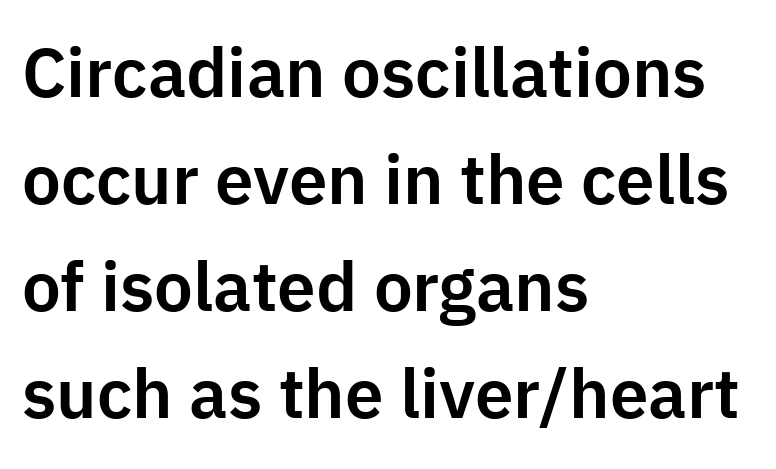
The image shows 69 px sans-serif type, upright; set left-aligned, normal line spacing (1.55x), normal letter spacing, not underlined; low stroke contrast and a medium x-height.
